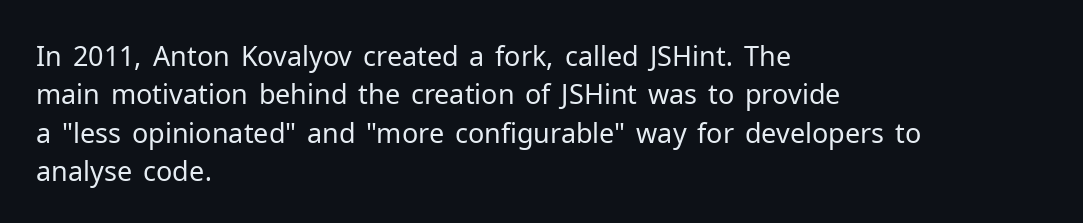
The image shows 27 px text type, upright; set left-aligned, normal line spacing (1.42x), normal letter spacing, not underlined.
